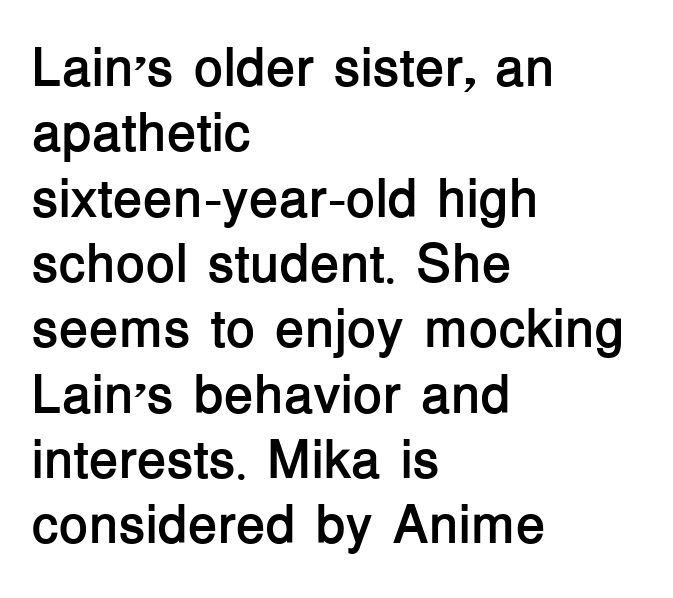
Q: Is the text bold? A: Yes.
Q: Is the text italic (slanted)? A: No, it is upright.
Q: Is the typeface a serif or a sans-serif typeface? A: Sans-serif.
Q: Is the text underlined? A: No.
Q: How is the paragraph aligned? A: Left-aligned.
Q: Is the spacing between letters normal or unusually wide? A: Normal.
Q: Width (condensed, normal, or wide)? A: Normal.
Q: Stroke contrast? A: Low.
Q: x-height? A: Medium.
Q: Monospaced? A: No.
